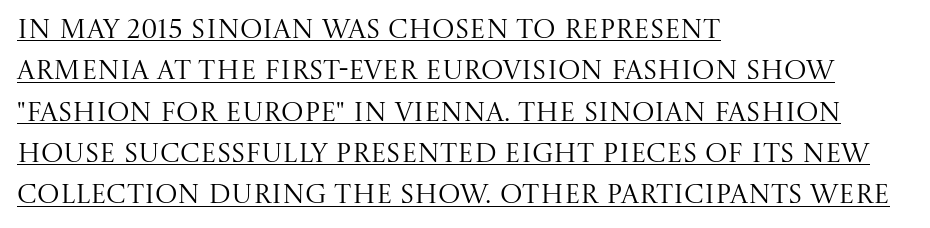
What's the leading like? Ordinary, nothing unusual. Like a heading marked for emphasis, these lines bear an underscore. Standard letterfit; no display-style spreading of the glyphs. Quick note: not italic, upright. The paragraph shown leans on its left margin. Heft: none added — not bold.
